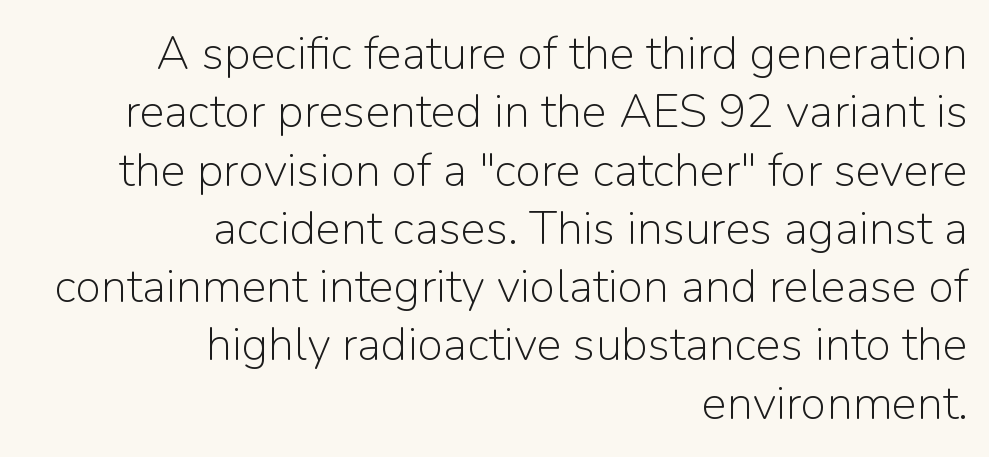
The image shows 47 px light sans-serif type, upright; set right-aligned, line spacing 1.24x, normal letter spacing, not underlined; low stroke contrast and a medium x-height.
